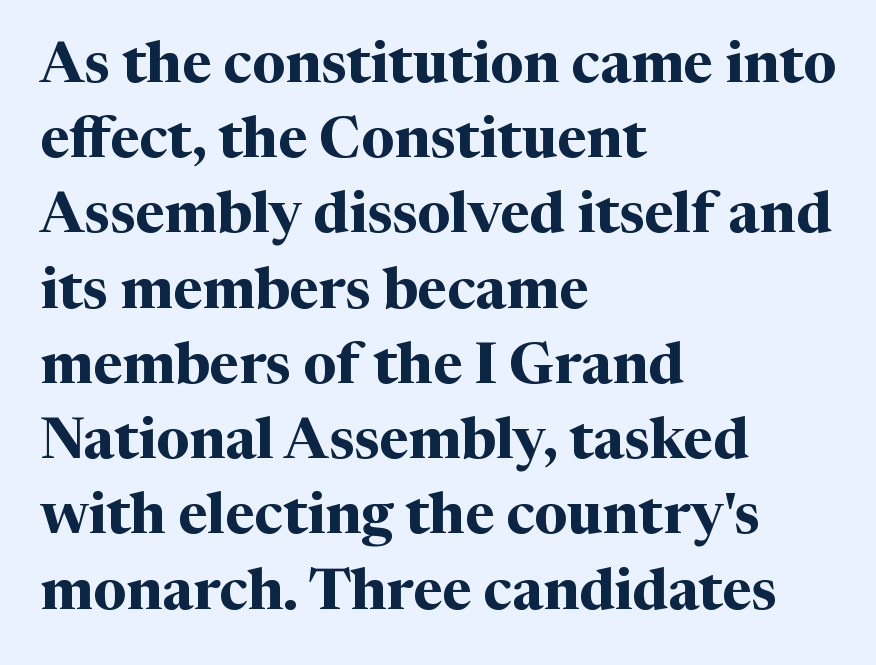
The image shows 57 px bold serif type, upright; set left-aligned, normal line spacing (1.32x), normal letter spacing, not underlined; medium stroke contrast and a medium x-height.
